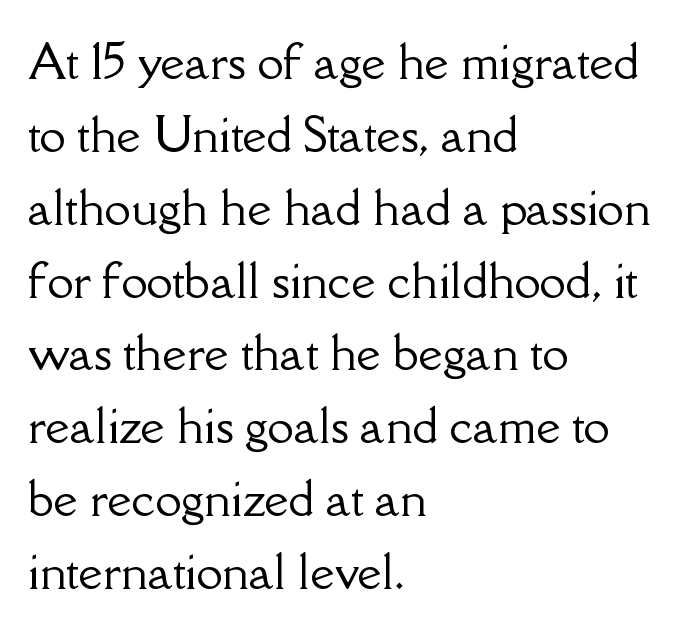
Q: Is the text italic (slanted)? A: No, it is upright.
Q: Is the typeface a serif or a sans-serif typeface? A: Serif.
Q: Is the text underlined? A: No.
Q: How is the paragraph aligned? A: Left-aligned.
Q: Is the spacing between letters normal or unusually wide? A: Normal.
Q: Is the spacing between lines tight, normal or loose? A: Normal.
Q: Width (condensed, normal, or wide)? A: Normal.
Q: Stroke contrast? A: Low.
Q: x-height? A: Small.
Q: Monospaced? A: No.
